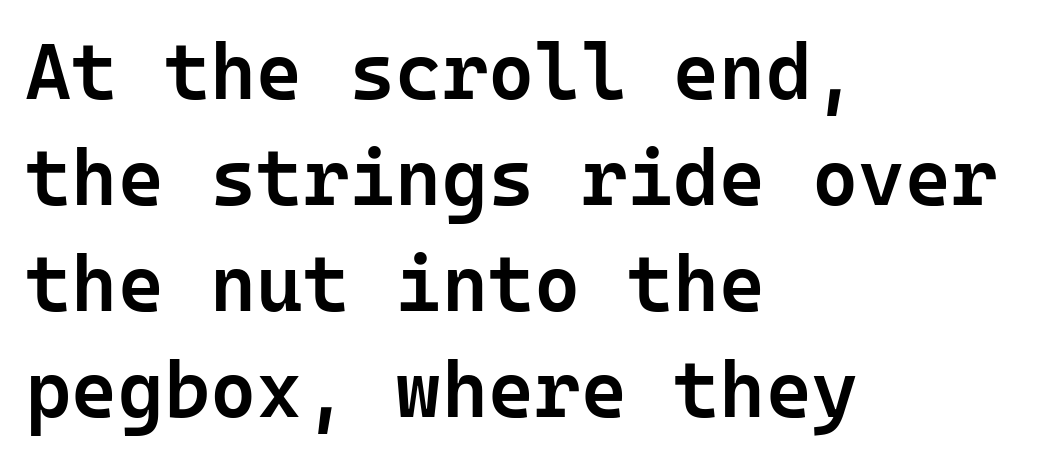
The image shows 79 px semibold sans-serif type, upright, monospaced; set left-aligned, normal line spacing (1.34x), normal letter spacing, not underlined; low stroke contrast and a medium x-height.
